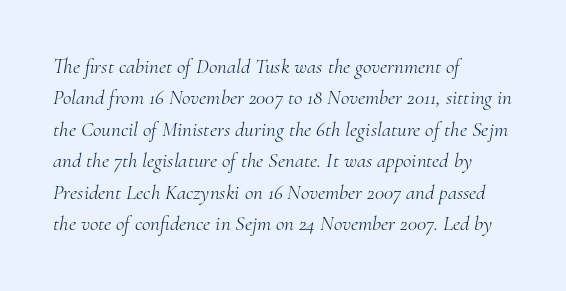
Q: Is the text bold? A: No.
Q: Is the text italic (slanted)? A: Yes, it leans right by about 10 degrees.
Q: Is the text underlined? A: No.
Q: How is the paragraph aligned? A: Left-aligned.
Q: Is the spacing between letters normal or unusually wide? A: Normal.
Q: Is the spacing between lines tight, normal or loose? A: Normal.
